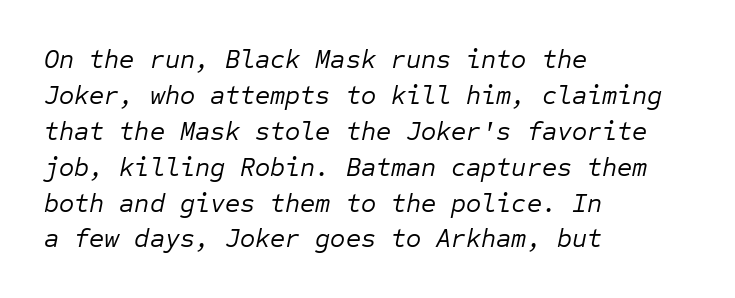
Caption: standard tracking, unaltered. The lettering tilts uniformly, giving the passage an italic look. All the whitespace from short lines collects on the right. Each stroke keeps to a modest, everyday thickness or less.
